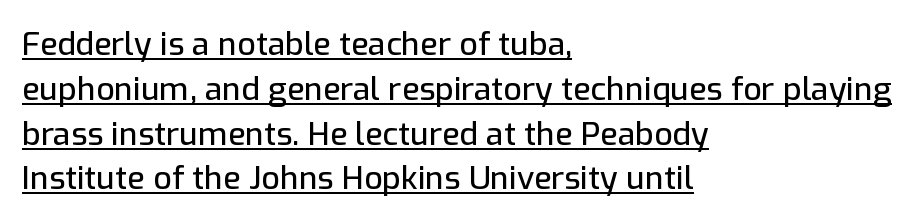
{"serif": "no", "italic": "no", "width": "normal", "stroke_contrast": "low", "x_height": "medium", "monospaced": "no", "underline": "yes", "align": "left", "line_spacing": "normal", "line_spacing_ratio": 1.4, "letter_spacing": "normal", "letter_spacing_em": 0.0, "glyph_px": 32}
